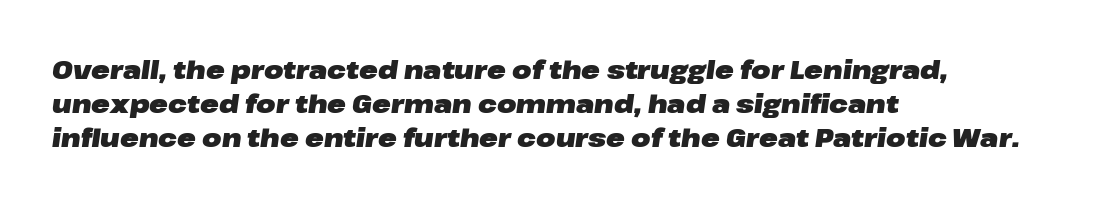
Any mark beneath the type? The region is blank. Evenly set lines give the paragraph a standard silhouette. You could call the tracking neutral — neither tight nor loose. How heavy is the stroke? Heavy — this is a bold.
